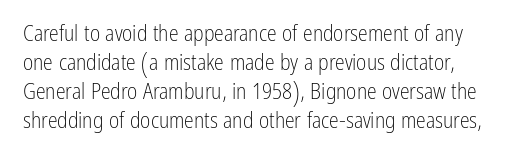
The image shows 22 px text type, upright; set normal line spacing (1.32x), normal letter spacing, not underlined.
